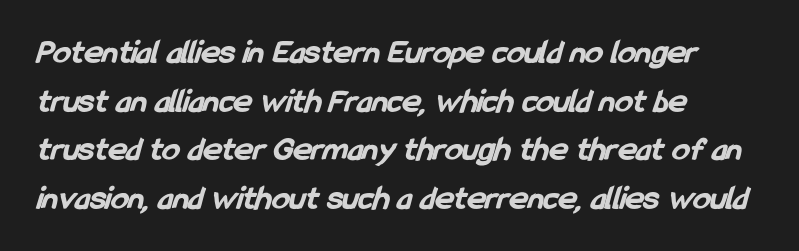
The passage shown has conventional tracking throughout. Pretty heavy lettering here — definitely bold. The face used here is proportionally spaced, like ordinary book or web type. Classification — sans serif. Bare-footed words on every line.
